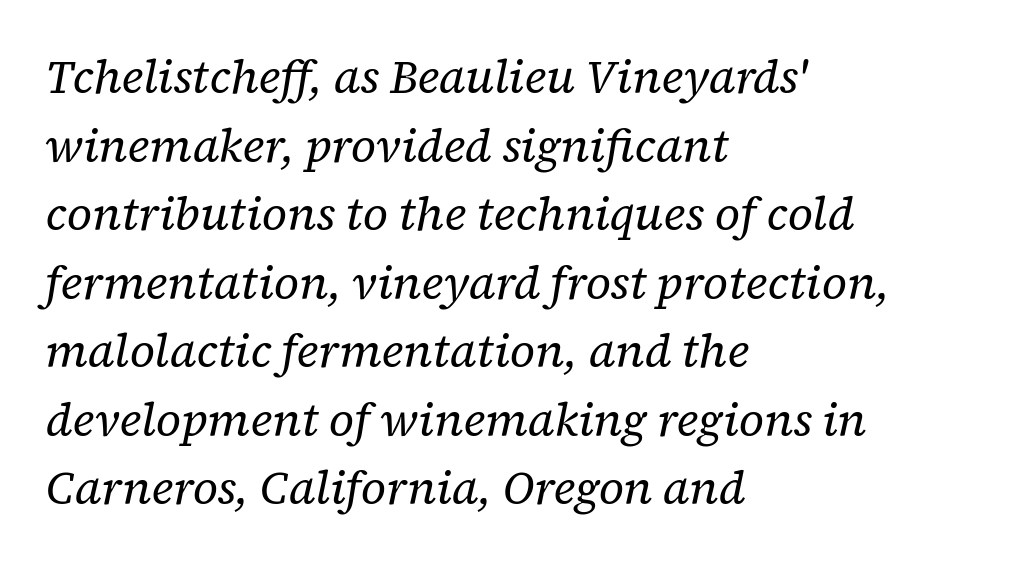
{"serif": "yes", "italic": "yes", "lean": "right", "slant_degrees": 12, "bold": "no", "weight": "regular", "width": "normal", "stroke_contrast": "low", "x_height": "medium", "monospaced": "no", "underline": "no", "align": "left", "line_spacing": "normal", "line_spacing_ratio": 1.49, "letter_spacing": "normal", "letter_spacing_em": 0.0, "glyph_px": 46}
